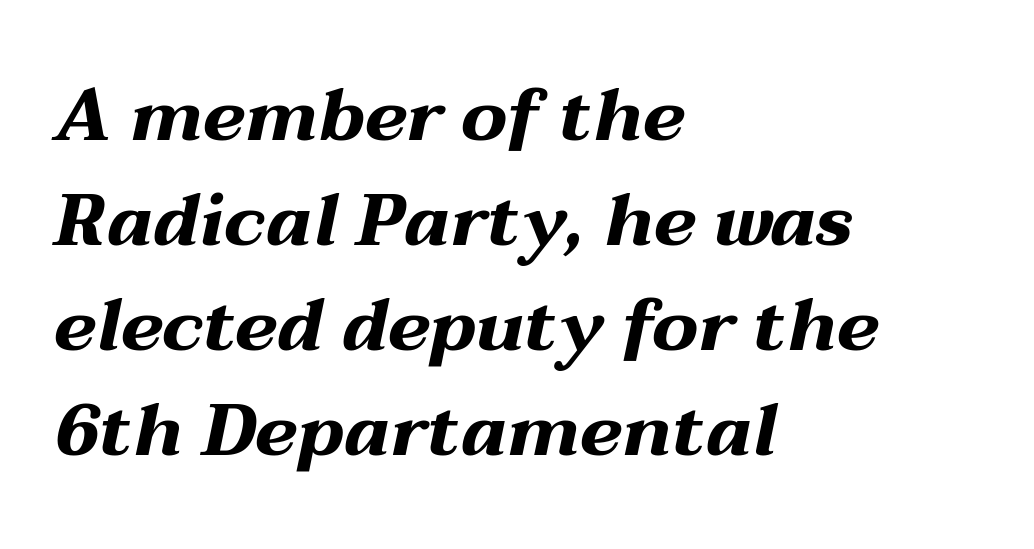
{"italic": "yes", "lean": "right", "slant_degrees": 12, "bold": "yes", "weight": "bold", "width": "wide", "stroke_contrast": "medium", "x_height": "medium", "monospaced": "no", "underline": "no", "align": "left", "line_spacing": "normal", "line_spacing_ratio": 1.44, "letter_spacing": "normal", "letter_spacing_em": 0.0, "glyph_px": 73}
